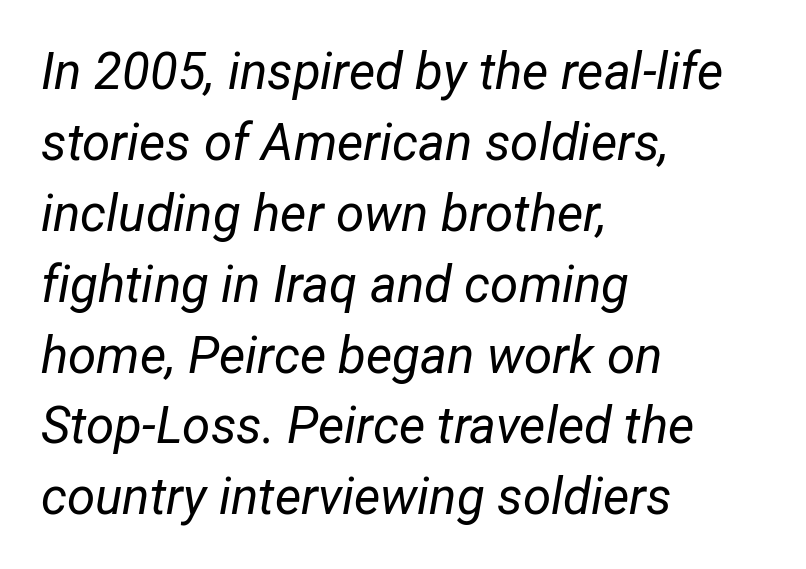
Q: Is the text bold? A: No.
Q: Is the text italic (slanted)? A: Yes, it leans right by about 12 degrees.
Q: Is the text underlined? A: No.
Q: How is the paragraph aligned? A: Left-aligned.
Q: Is the spacing between letters normal or unusually wide? A: Normal.
Q: Is the spacing between lines tight, normal or loose? A: Normal.
Q: Width (condensed, normal, or wide)? A: Condensed.
Q: Stroke contrast? A: Low.
Q: x-height? A: Medium.
Q: Monospaced? A: No.
